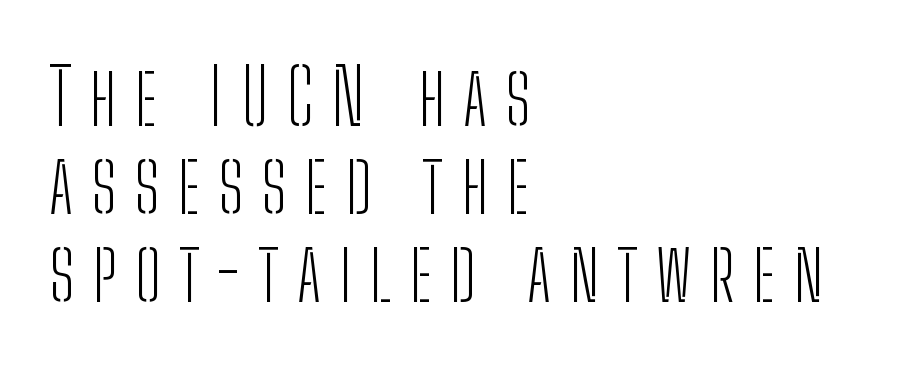
The image shows 78 px light, condensed sans-serif type, upright; set left-aligned, tight line spacing (1.13x), unusually wide letter spacing (+0.23 em), not underlined; low stroke contrast and a medium x-height.
